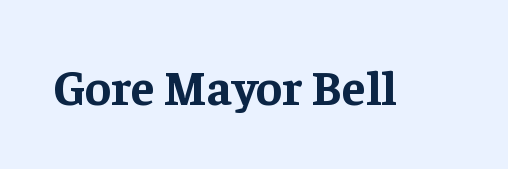
Q: Is the text bold? A: Yes.
Q: Is the text italic (slanted)? A: No, it is upright.
Q: Is the typeface a serif or a sans-serif typeface? A: Serif.
Q: Is the text underlined? A: No.
Q: Is the spacing between letters normal or unusually wide? A: Normal.
Q: Width (condensed, normal, or wide)? A: Normal.
Q: Stroke contrast? A: Low.
Q: x-height? A: Medium.
Q: Monospaced? A: No.
